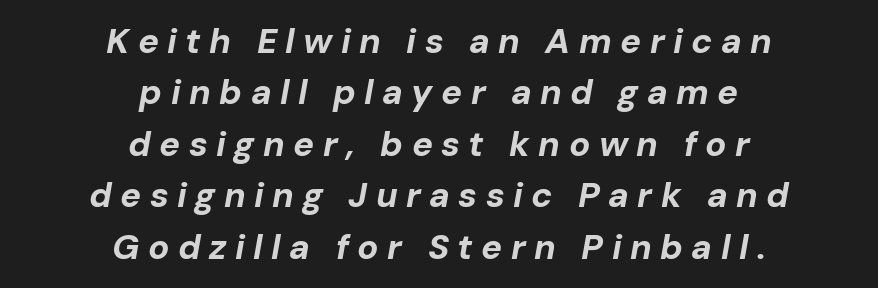
The image shows 35 px bold type, italic (leaning right); set centered, normal line spacing (1.47x), unusually wide letter spacing (+0.24 em), not underlined; low stroke contrast and a medium x-height.
